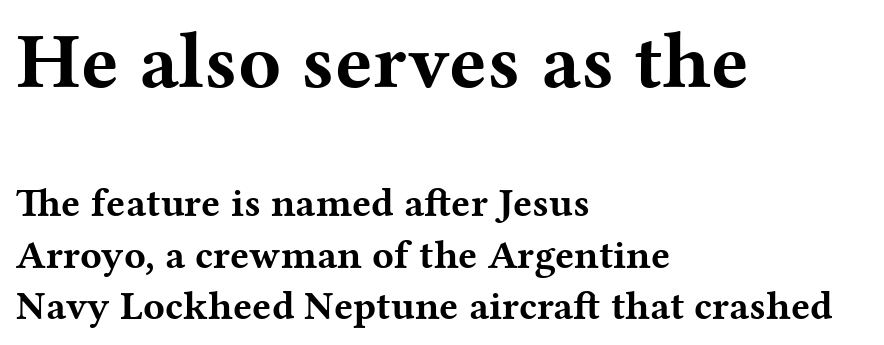
Font category for this specimen: serif. The specimen reads as upright at a glance. Emphasis by weight is at full strength: bold. The emphasis by scale lands on block number one, above. Looks like regular typesetting: each glyph gets only the width it needs. The leading is moderate, giving the passage an even texture.
